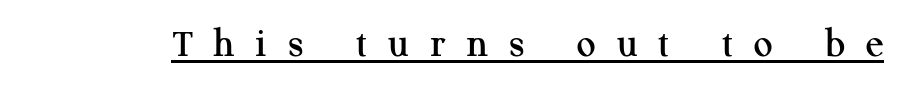
The image shows 42 px serif type, upright; set unusually wide letter spacing (+0.5 em), underlined; medium stroke contrast and a medium x-height.
